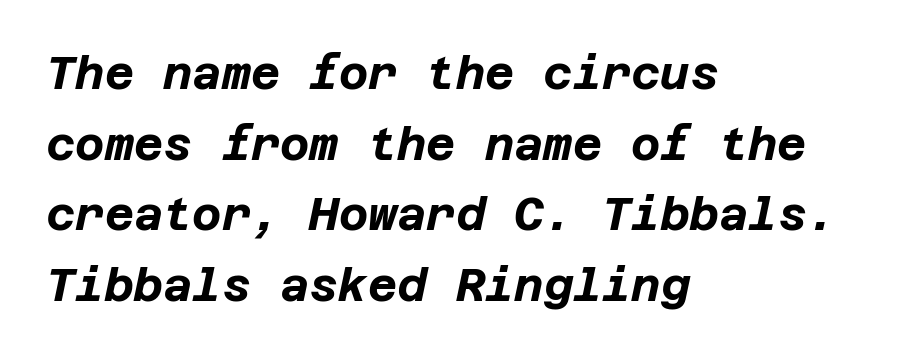
Q: Is the text bold? A: Yes.
Q: Is the text italic (slanted)? A: Yes, it leans right by about 12 degrees.
Q: Is the text underlined? A: No.
Q: How is the paragraph aligned? A: Left-aligned.
Q: Is the spacing between letters normal or unusually wide? A: Normal.
Q: Is the spacing between lines tight, normal or loose? A: Normal.
Q: Width (condensed, normal, or wide)? A: Normal.
Q: Stroke contrast? A: Low.
Q: x-height? A: Large.
